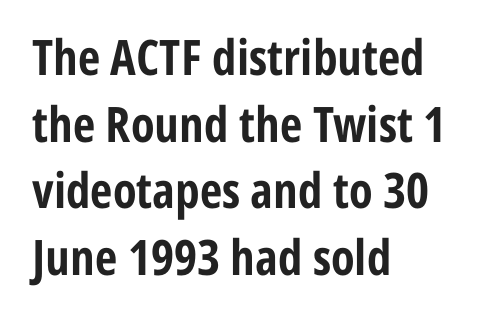
{"serif": "no", "italic": "no", "bold": "yes", "weight": "bold", "width": "condensed", "stroke_contrast": "low", "x_height": "medium", "monospaced": "no", "underline": "no", "align": "left", "line_spacing": "normal", "line_spacing_ratio": 1.36, "letter_spacing": "normal", "letter_spacing_em": 0.0, "glyph_px": 49}
